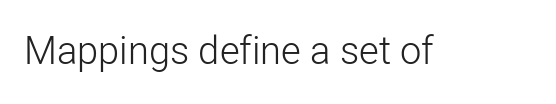
Heft: none added — not bold. Spacing between characters is what you'd get straight out of the box. In terms of letterform style, serifs are entirely absent. Bare-footed words on every line. The rendering uses natural spacing where letterforms have individual widths.
